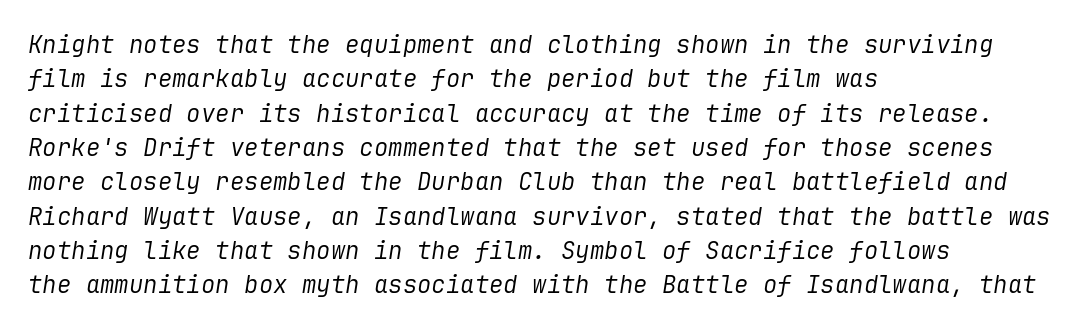
Quick note: italic. This block has exactly the height ordinary leading produces. A clean baseline with only descenders dipping below it. Weight: in the light-to-regular range. Here the glyphs are tracked normally, forming tight word shapes. Horizontally, the lines are justified to the leading edge only.
